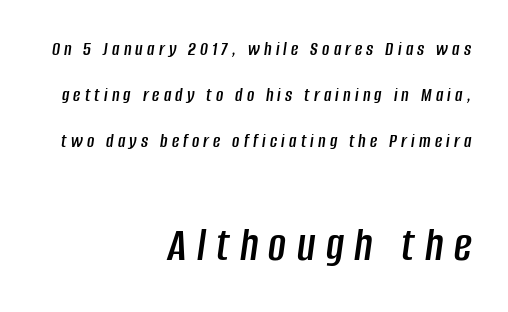
The image shows 49 px condensed type, italic (leaning right); set right-aligned, loose line spacing (2.31x), unusually wide letter spacing (+0.21 em), not underlined; the second (bottom) block is 2.45x larger; low stroke contrast and a large x-height.
